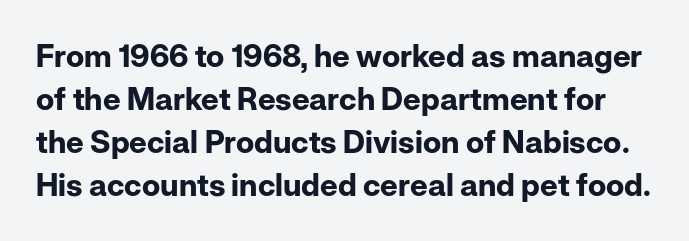
The strip under each line holds only bare page. Character widths vary here, with narrow letters taking less room than wide ones. The face used here is rendered with its standard letterfit. No feet cap the strokes, marking this as sans-serif type.
